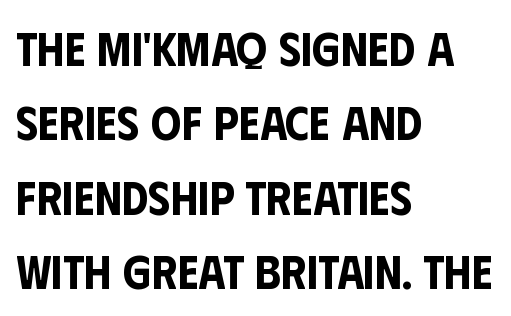
Does the copy run flush right? No — it runs flush left. Letters rest on an invisible, unmarked baseline. Here the designer chose a conventional face with non-uniform glyph widths. Vertical spacing — default. The passage shown is typeset with a sans-serif family.
